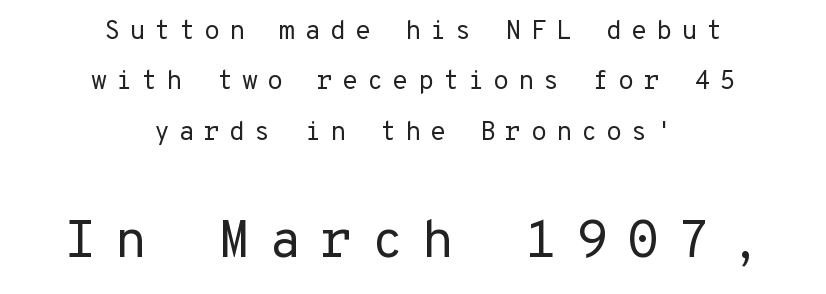
A centered setting, common on invitations and titles, is used for this passage. Fixed-width glyphs throughout — classic coding-font behaviour. Whoever set this chose breathing room over compactness in the vertical rhythm. The space directly below the letters is spotless. Does the type have serifs? No, each stem ends abruptly. Summary of weight: not heavy and not bold.
